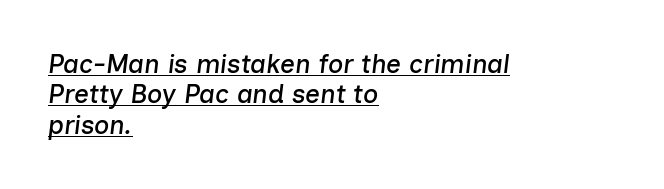
{"italic": "yes", "lean": "right", "slant_degrees": 7, "underline": "yes", "align": "left", "line_spacing_ratio": 1.17, "letter_spacing": "normal", "letter_spacing_em": 0.0, "glyph_px": 26}
